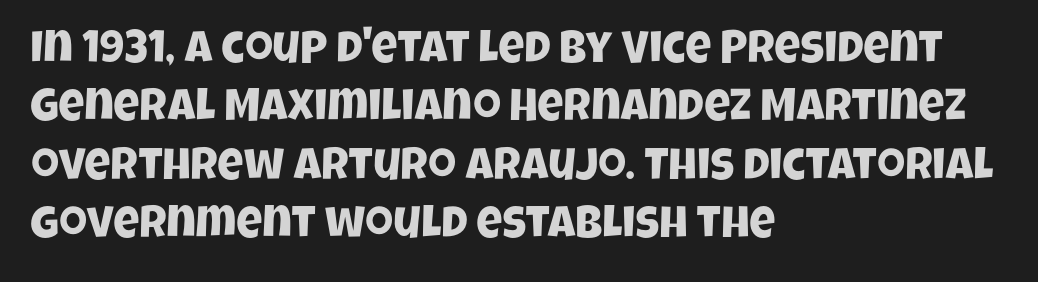
Q: Is the typeface a serif or a sans-serif typeface? A: Sans-serif.
Q: Is the text underlined? A: No.
Q: How is the paragraph aligned? A: Left-aligned.
Q: Is the spacing between letters normal or unusually wide? A: Normal.
Q: Is the spacing between lines tight, normal or loose? A: Normal.
Q: Width (condensed, normal, or wide)? A: Condensed.
Q: Stroke contrast? A: Low.
Q: x-height? A: Large.
Q: Monospaced? A: No.
